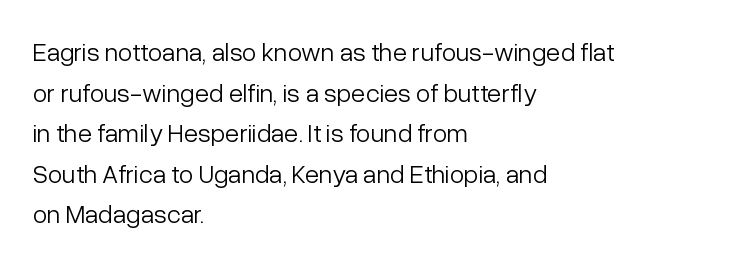
The zone under the glyphs is completely vacant. Letters have the restrained weight of plain body copy at most. Line beginnings align vertically; line endings do not. The gaps between neighbouring characters are ordinary and unremarkable.
